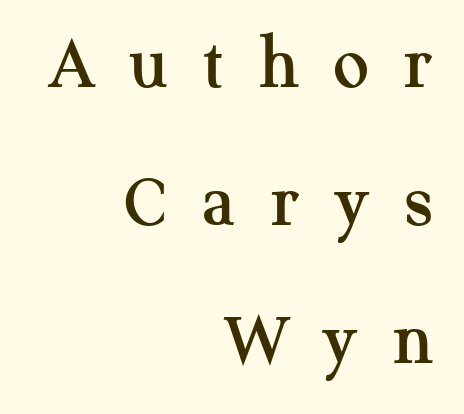
Line endings align vertically; line beginnings do not. Does the lettering tilt? It doesn't — this is upright. The rendering shows small feet on the letterforms — a serif design. Here the designer chose a conventional face with non-uniform glyph widths.
